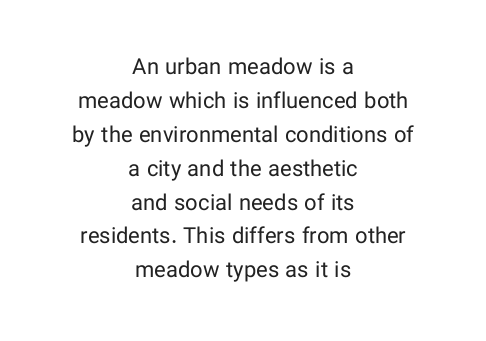
The image shows 22 px text type, upright; set centered, normal line spacing (1.54x), normal letter spacing, not underlined.
